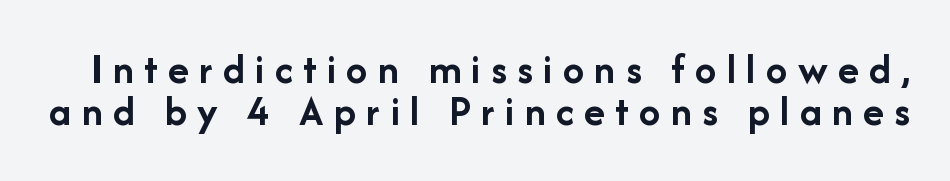
{"serif": "no", "italic": "no", "bold": "yes", "weight": "semibold", "width": "normal", "stroke_contrast": "low", "x_height": "medium", "monospaced": "no", "underline": "no", "line_spacing": "tight", "line_spacing_ratio": 0.98, "letter_spacing": "wide", "letter_spacing_em": 0.24, "glyph_px": 43}
